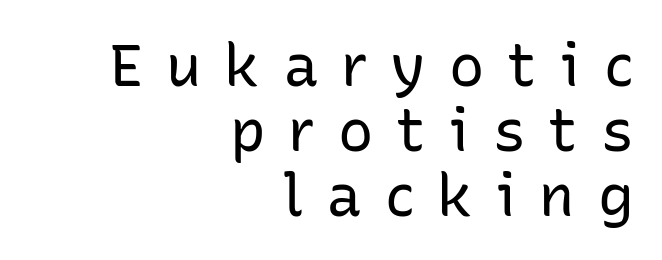
Style check: upright. Summary of vertical rhythm: compact, with narrow interline spacing. Words float on clear page, feet unadorned. Right-aligned paragraph, ragged on the left. The passage shown is typeset with a sans-serif family.
